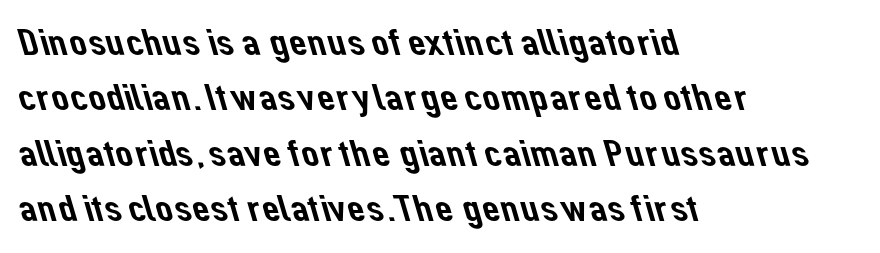
Q: Is the typeface a serif or a sans-serif typeface? A: Sans-serif.
Q: Is the text underlined? A: No.
Q: How is the paragraph aligned? A: Left-aligned.
Q: Is the spacing between letters normal or unusually wide? A: Normal.
Q: Is the spacing between lines tight, normal or loose? A: Normal.
Q: Width (condensed, normal, or wide)? A: Normal.
Q: Stroke contrast? A: Low.
Q: x-height? A: Medium.
Q: Monospaced? A: No.
